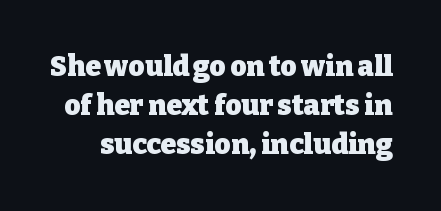
The image shows 28 px heavy serif type, upright; set normal line spacing (1.39x), normal letter spacing, not underlined; low stroke contrast and a medium x-height.
